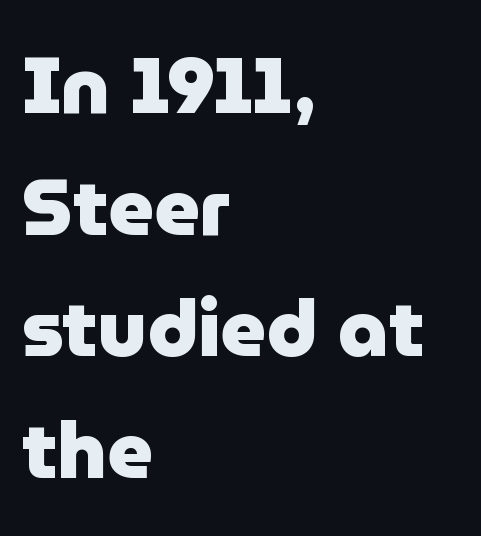
Q: Is the text bold? A: Yes.
Q: Is the text italic (slanted)? A: No, it is upright.
Q: Is the typeface a serif or a sans-serif typeface? A: Sans-serif.
Q: Is the text underlined? A: No.
Q: How is the paragraph aligned? A: Left-aligned.
Q: Is the spacing between letters normal or unusually wide? A: Normal.
Q: Is the spacing between lines tight, normal or loose? A: Normal.
Q: Width (condensed, normal, or wide)? A: Normal.
Q: Stroke contrast? A: Low.
Q: x-height? A: Medium.
Q: Monospaced? A: No.
